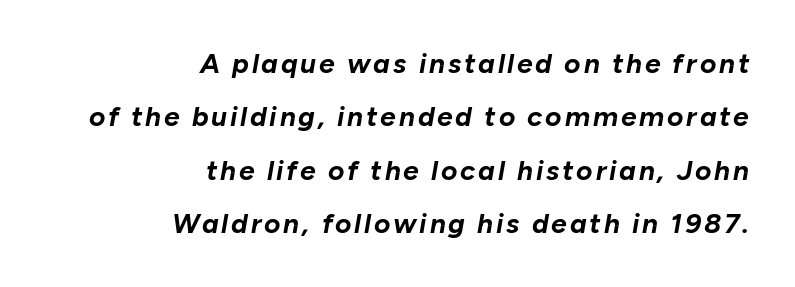
Q: Is the text bold? A: Yes.
Q: Is the text italic (slanted)? A: Yes, it leans right by about 10 degrees.
Q: Is the text underlined? A: No.
Q: How is the paragraph aligned? A: Right-aligned.
Q: Is the spacing between lines tight, normal or loose? A: Loose.
Q: Width (condensed, normal, or wide)? A: Normal.
Q: Stroke contrast? A: Low.
Q: x-height? A: Medium.
Q: Monospaced? A: No.
